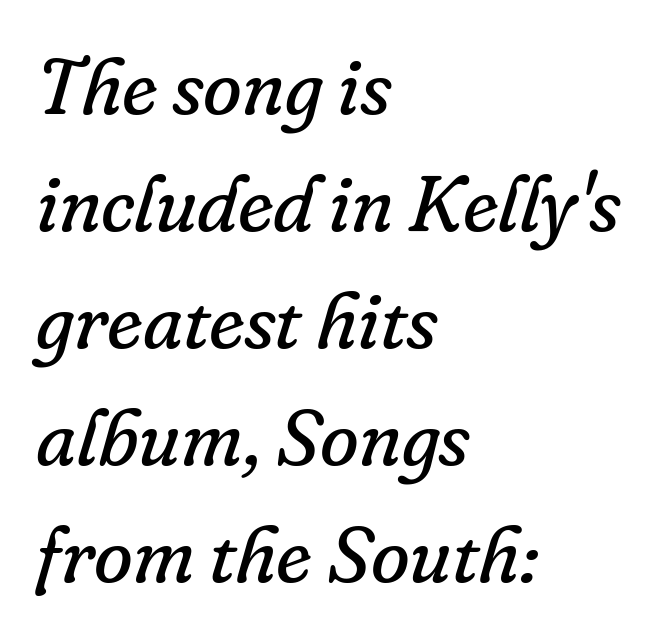
Q: Is the text bold? A: No.
Q: Is the text italic (slanted)? A: Yes, it leans right by about 16 degrees.
Q: Is the typeface a serif or a sans-serif typeface? A: Serif.
Q: Is the text underlined? A: No.
Q: How is the paragraph aligned? A: Left-aligned.
Q: Is the spacing between letters normal or unusually wide? A: Normal.
Q: Is the spacing between lines tight, normal or loose? A: Normal.
Q: Width (condensed, normal, or wide)? A: Normal.
Q: Stroke contrast? A: Low.
Q: x-height? A: Small.
Q: Monospaced? A: No.
